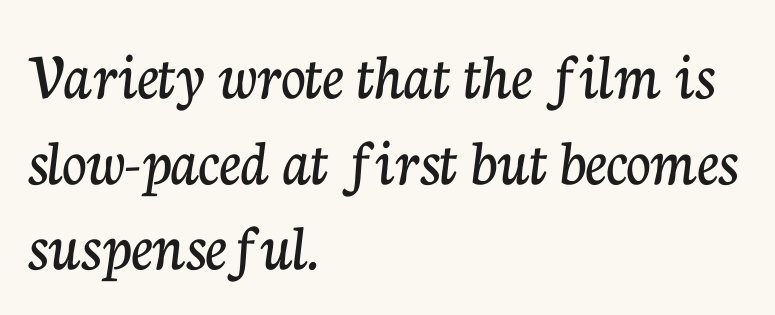
{"serif": "yes", "width": "normal", "stroke_contrast": "low", "x_height": "medium", "monospaced": "no", "underline": "no", "align": "left", "line_spacing": "normal", "line_spacing_ratio": 1.26, "letter_spacing": "normal", "letter_spacing_em": 0.0, "glyph_px": 68}
